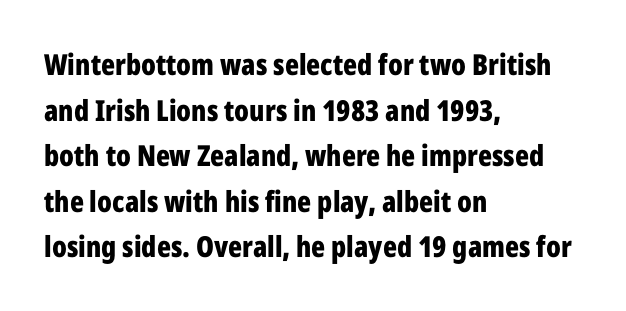
{"serif": "no", "italic": "no", "bold": "yes", "weight": "bold", "width": "condensed", "stroke_contrast": "low", "x_height": "medium", "monospaced": "no", "underline": "no", "align": "left", "line_spacing": "normal", "line_spacing_ratio": 1.57, "letter_spacing": "normal", "letter_spacing_em": 0.0, "glyph_px": 29}
